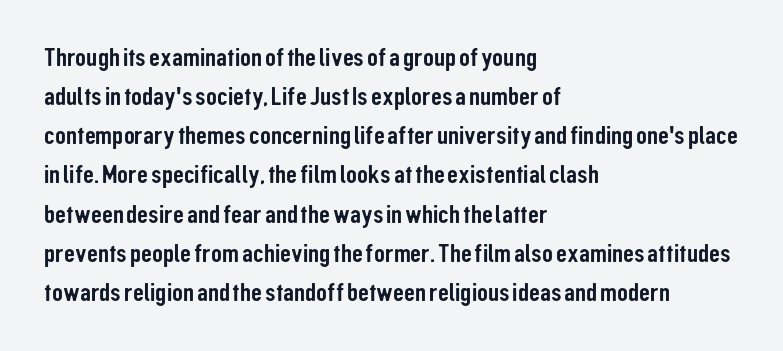
Q: Is the text italic (slanted)? A: No, it is upright.
Q: Is the text underlined? A: No.
Q: How is the paragraph aligned? A: Left-aligned.
Q: Is the spacing between letters normal or unusually wide? A: Normal.
Q: Is the spacing between lines tight, normal or loose? A: Normal.
